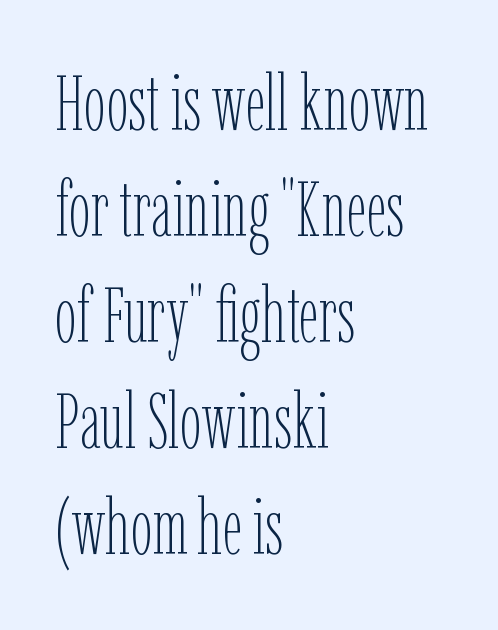
The image shows 78 px thin, condensed type, upright; set left-aligned, normal line spacing (1.36x), normal letter spacing, not underlined; low stroke contrast and a medium x-height.
